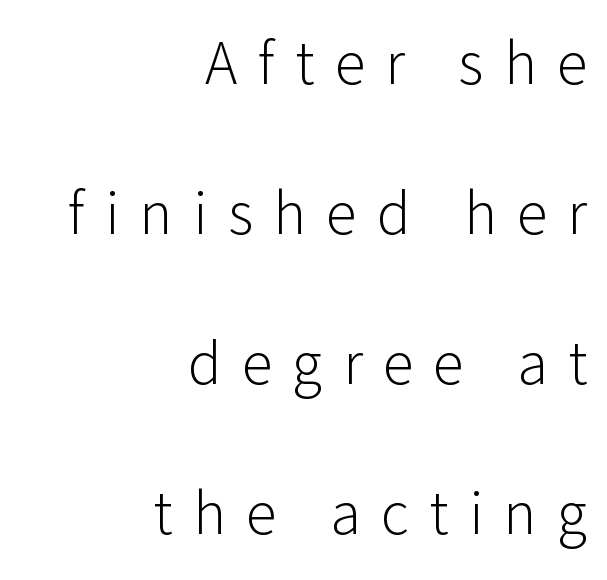
The image shows 62 px light sans-serif type, upright; set right-aligned, loose line spacing (2.42x), unusually wide letter spacing (+0.33 em), not underlined; low stroke contrast and a medium x-height.
